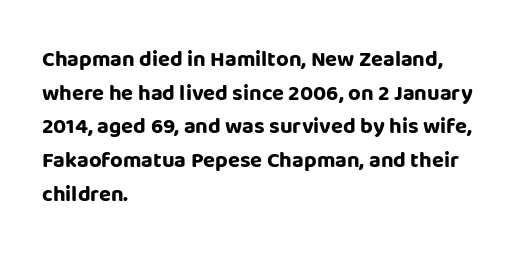
Q: Is the text bold? A: Yes.
Q: Is the text italic (slanted)? A: No, it is upright.
Q: Is the text underlined? A: No.
Q: How is the paragraph aligned? A: Left-aligned.
Q: Is the spacing between letters normal or unusually wide? A: Normal.
Q: Is the spacing between lines tight, normal or loose? A: Normal.
